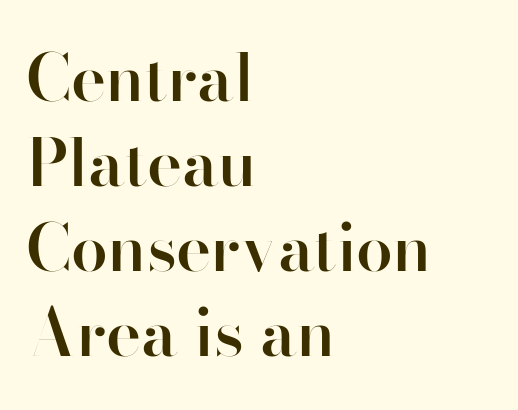
{"serif": "no", "italic": "no", "bold": "semi", "weight": "semibold", "width": "normal", "stroke_contrast": "high", "x_height": "small", "monospaced": "no", "underline": "no", "align": "left", "line_spacing": "normal", "line_spacing_ratio": 1.29, "letter_spacing": "normal", "letter_spacing_em": 0.0, "glyph_px": 66}
